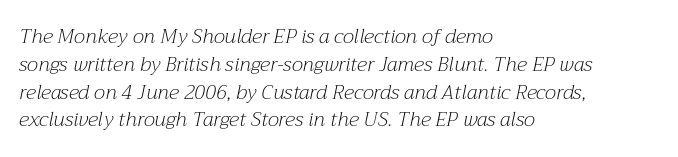
Q: Is the text bold? A: No.
Q: Is the text italic (slanted)? A: Yes, it leans right by about 12 degrees.
Q: Is the text underlined? A: No.
Q: How is the paragraph aligned? A: Left-aligned.
Q: Is the spacing between letters normal or unusually wide? A: Normal.
Q: Is the spacing between lines tight, normal or loose? A: Normal.
